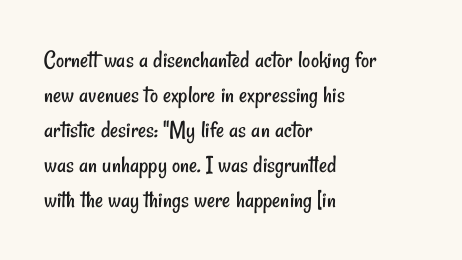
Clear beneath every line of the passage. The font is comparable to plain body text, perhaps lighter. If you drew a ruler down the left edge, every line would touch it. In terms of leading, this rendering sits right in the middle. Students, note that the glyphs here touch the page at normal intervals.
